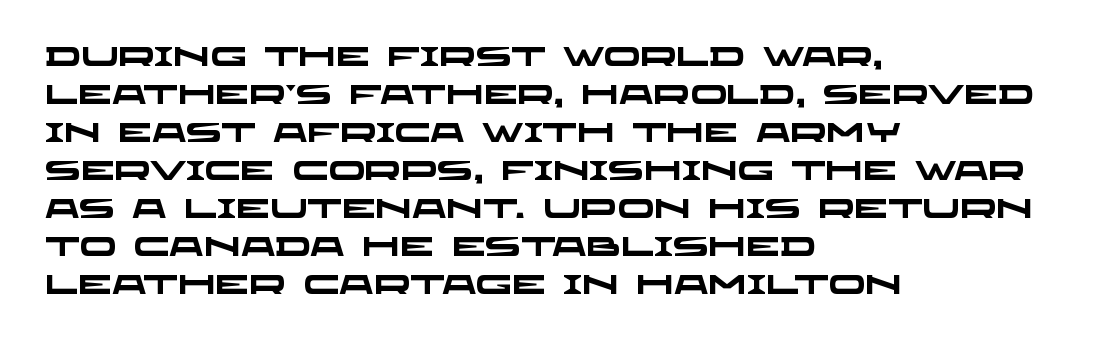
The image shows 27 px bold type; set left-aligned, normal line spacing (1.41x), normal letter spacing, not underlined.
